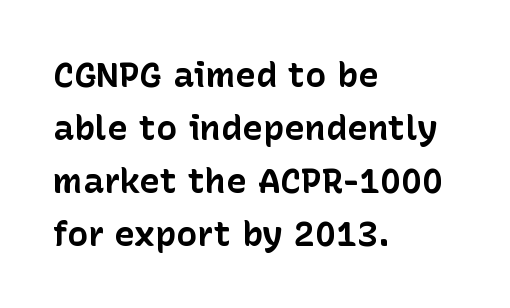
Q: Is the text bold? A: Yes.
Q: Is the text italic (slanted)? A: No, it is upright.
Q: Is the typeface a serif or a sans-serif typeface? A: Sans-serif.
Q: Is the text underlined? A: No.
Q: How is the paragraph aligned? A: Left-aligned.
Q: Is the spacing between letters normal or unusually wide? A: Normal.
Q: Is the spacing between lines tight, normal or loose? A: Normal.
Q: Width (condensed, normal, or wide)? A: Normal.
Q: Stroke contrast? A: Low.
Q: x-height? A: Medium.
Q: Monospaced? A: No.
